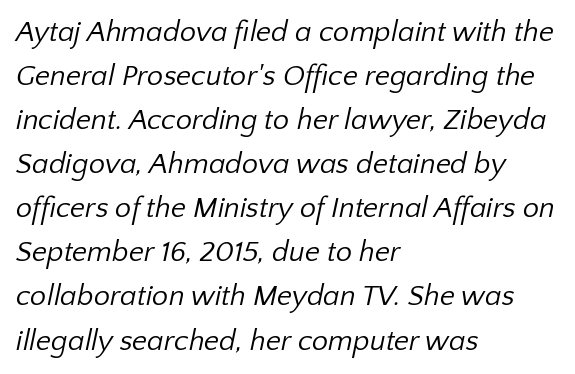
{"serif": "no", "bold": "no", "weight": "regular", "width": "normal", "stroke_contrast": "low", "x_height": "medium", "monospaced": "no", "underline": "no", "align": "left", "line_spacing": "normal", "line_spacing_ratio": 1.52, "letter_spacing": "normal", "letter_spacing_em": 0.0, "glyph_px": 29}
